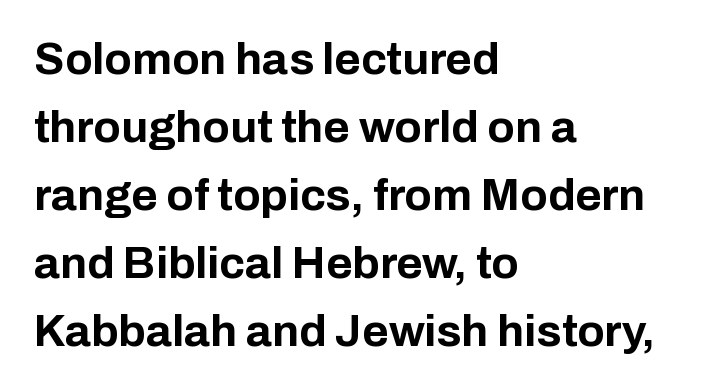
{"serif": "no", "italic": "no", "bold": "yes", "weight": "bold", "width": "normal", "stroke_contrast": "low", "x_height": "medium", "monospaced": "no", "underline": "no", "align": "left", "line_spacing": "normal", "line_spacing_ratio": 1.51, "letter_spacing": "normal", "letter_spacing_em": 0.0, "glyph_px": 45}
